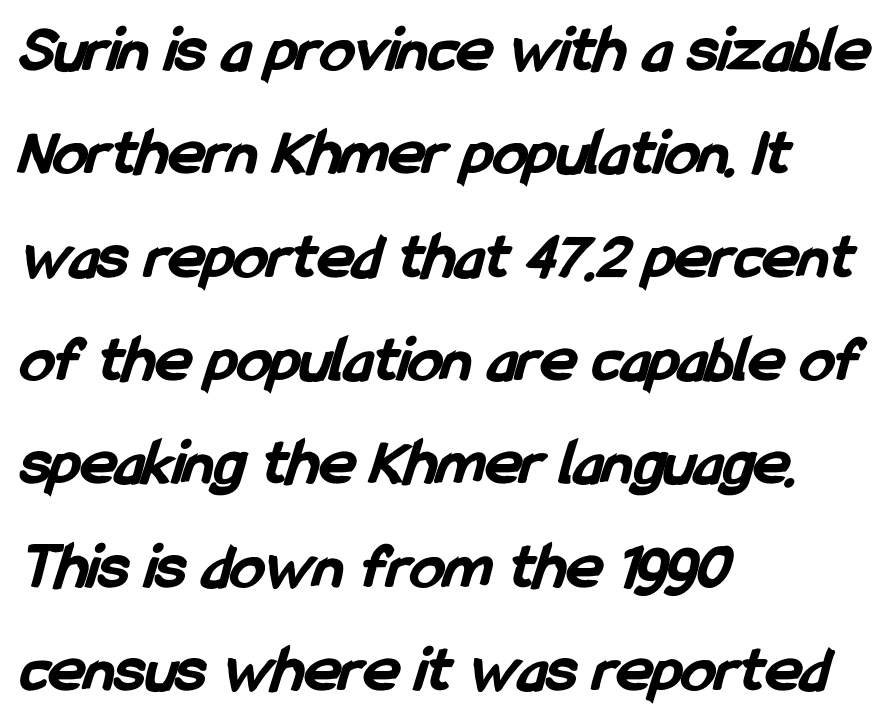
This sample has the flowing, uneven cadence of proportional lettering. Quick note: interline space is typical. Casual observation: everything's shoved over to the left. The words here are not underlined.
